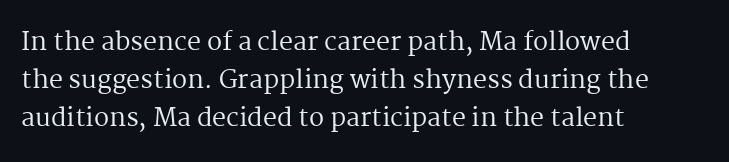
The font's upright variant was chosen for this text. The specimen omits any rule beneath the text block's lines. All the whitespace from short lines collects on the right. Tracking here is standard; glyphs follow each other at the usual distance.
